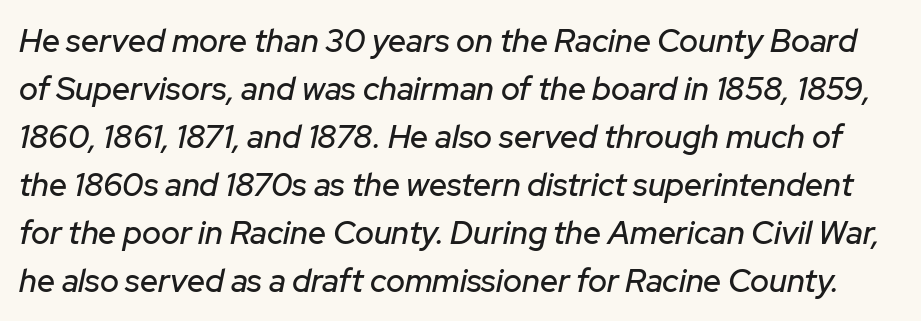
{"italic": "yes", "lean": "right", "slant_degrees": 12, "width": "normal", "stroke_contrast": "low", "x_height": "medium", "monospaced": "no", "underline": "no", "line_spacing": "normal", "line_spacing_ratio": 1.5, "letter_spacing": "normal", "letter_spacing_em": 0.0, "glyph_px": 32}
